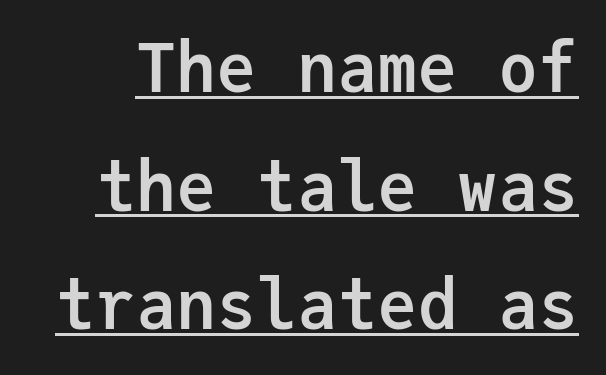
The image shows 67 px semibold sans-serif type, upright, monospaced; set line spacing 1.77x, normal letter spacing, underlined; low stroke contrast and a medium x-height.
